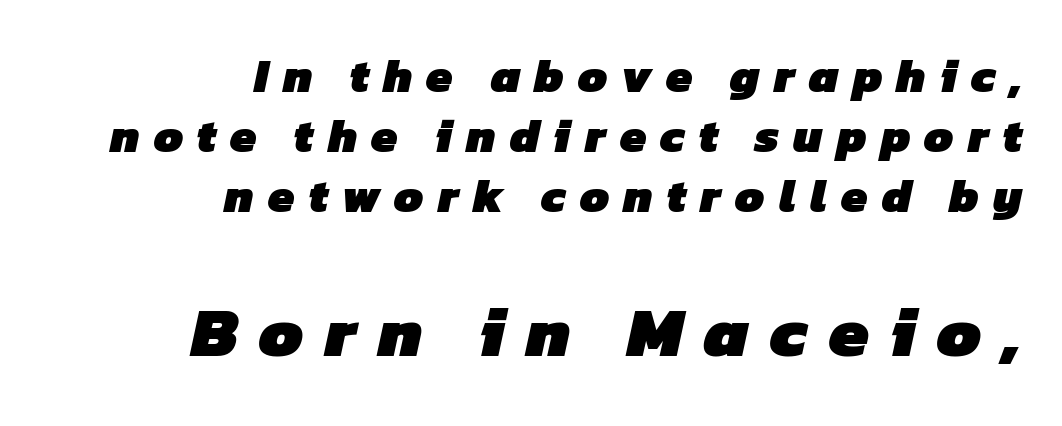
The leading is moderate, giving the passage an even texture. Teacher's note: observe the even right margin — that is flush-right alignment. The block sitting lower on the canvas is the one with enlarged characters. Looks like regular typesetting: each glyph gets only the width it needs. The glyphs in this specimen are sans serif. The typesetting leans heavy: a genuine bold.
